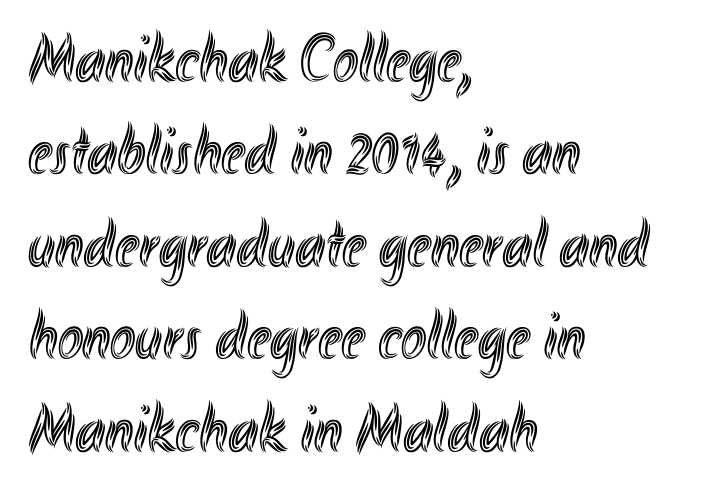
The image shows 68 px condensed type; set left-aligned, normal line spacing (1.36x), normal letter spacing, not underlined; a small x-height.
